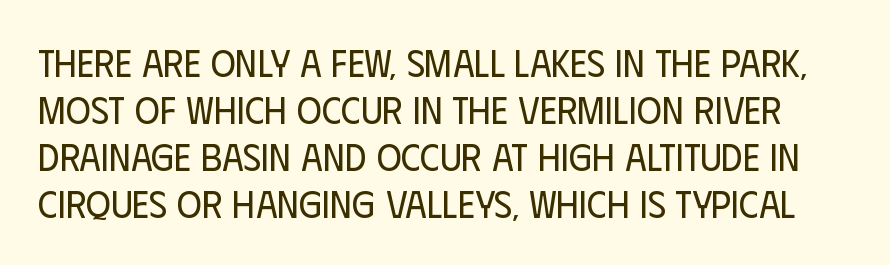
{"serif": "no", "italic": "no", "bold": "no", "weight": "regular", "width": "condensed", "stroke_contrast": "low", "x_height": "large", "monospaced": "no", "underline": "no", "line_spacing_ratio": 1.24, "letter_spacing": "normal", "letter_spacing_em": 0.0, "glyph_px": 38}
